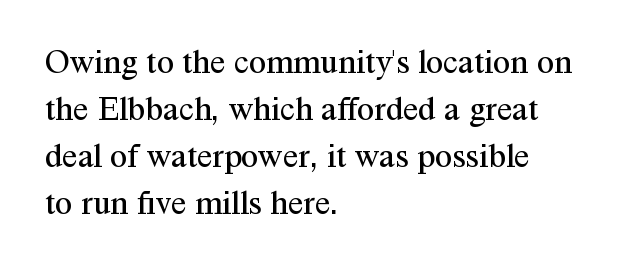
Q: Is the text bold? A: No.
Q: Is the text italic (slanted)? A: No, it is upright.
Q: Is the typeface a serif or a sans-serif typeface? A: Serif.
Q: Is the text underlined? A: No.
Q: How is the paragraph aligned? A: Left-aligned.
Q: Is the spacing between letters normal or unusually wide? A: Normal.
Q: Is the spacing between lines tight, normal or loose? A: Normal.
Q: Width (condensed, normal, or wide)? A: Normal.
Q: Stroke contrast? A: Medium.
Q: x-height? A: Medium.
Q: Monospaced? A: No.
